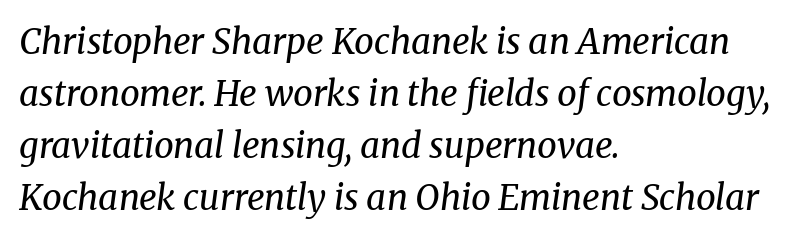
{"serif": "yes", "italic": "yes", "lean": "right", "slant_degrees": 8, "bold": "no", "weight": "regular", "width": "normal", "stroke_contrast": "medium", "x_height": "medium", "monospaced": "no", "underline": "no", "align": "left", "line_spacing": "normal", "line_spacing_ratio": 1.49, "letter_spacing": "normal", "letter_spacing_em": 0.0, "glyph_px": 35}
